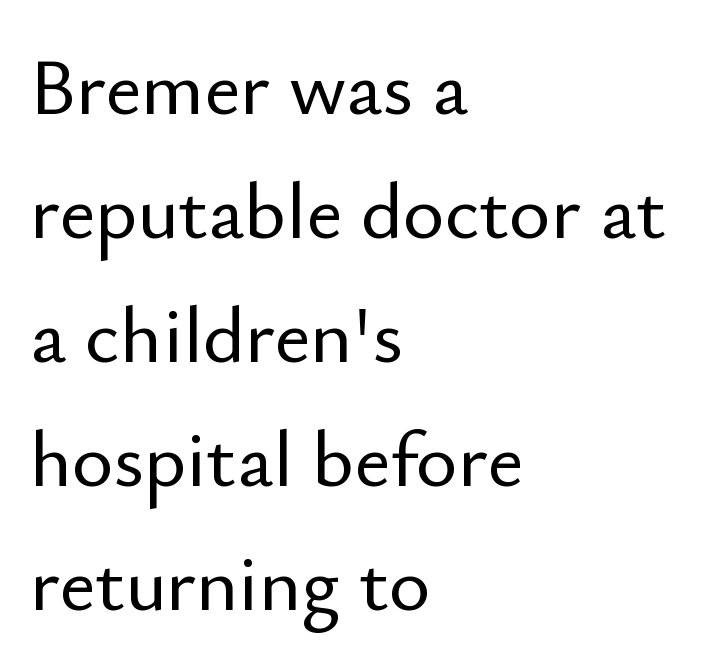
{"serif": "no", "italic": "no", "width": "normal", "stroke_contrast": "low", "x_height": "small", "monospaced": "no", "underline": "no", "align": "left", "line_spacing": "normal", "line_spacing_ratio": 1.57, "letter_spacing": "normal", "letter_spacing_em": 0.0, "glyph_px": 79}
